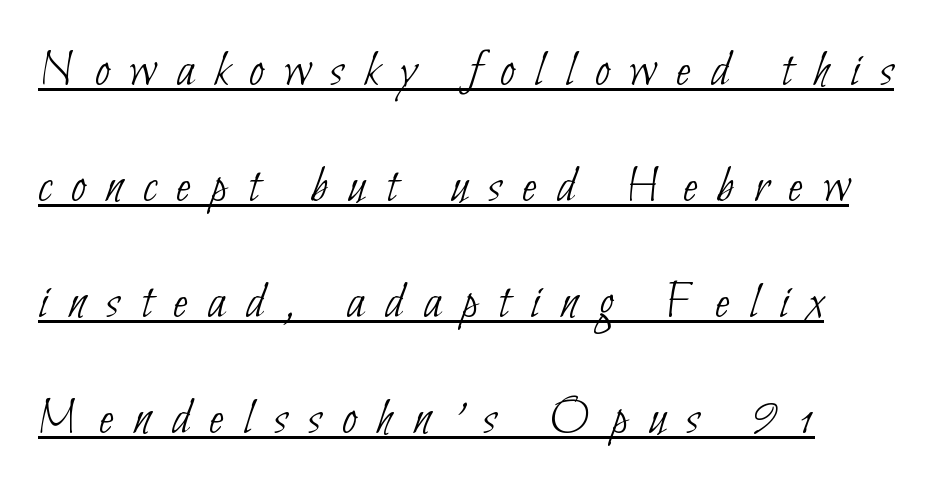
Q: Is the text bold? A: No.
Q: Is the typeface a serif or a sans-serif typeface? A: Sans-serif.
Q: Is the text underlined? A: Yes.
Q: How is the paragraph aligned? A: Left-aligned.
Q: Is the spacing between letters normal or unusually wide? A: Unusually wide.
Q: Is the spacing between lines tight, normal or loose? A: Loose.
Q: Width (condensed, normal, or wide)? A: Condensed.
Q: Stroke contrast? A: Low.
Q: x-height? A: Small.
Q: Monospaced? A: No.
